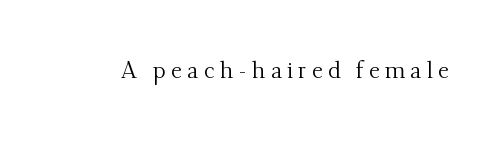
Q: Is the text bold? A: No.
Q: Is the text italic (slanted)? A: No, it is upright.
Q: Is the text underlined? A: No.
Q: Is the spacing between letters normal or unusually wide? A: Unusually wide.
